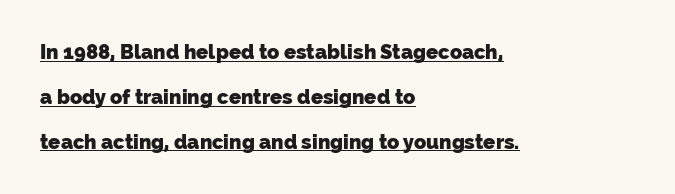
{"bold": "yes", "underline": "yes", "align": "left", "line_spacing": "loose", "line_spacing_ratio": 2.24, "letter_spacing": "normal", "letter_spacing_em": 0.0, "glyph_px": 20}
